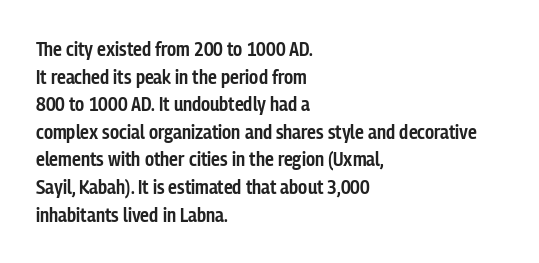
The image shows 20 px text type, upright; set left-aligned, normal line spacing (1.38x), normal letter spacing, not underlined.
